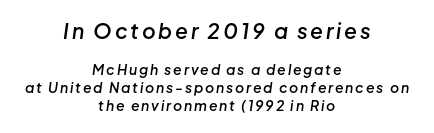
{"italic": "yes", "lean": "right", "slant_degrees": 8, "bold": "semi", "underline": "no", "align": "center", "line_spacing": "normal", "line_spacing_ratio": 1.27, "larger_block": "first", "size_ratio": 1.5, "glyph_px": 21}
